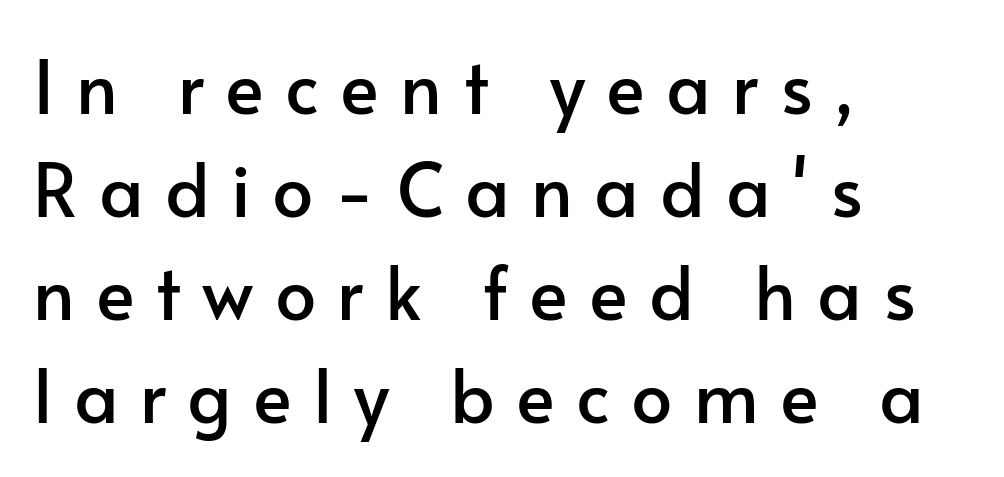
The image shows 73 px sans-serif type, upright; set left-aligned, normal line spacing (1.41x), unusually wide letter spacing (+0.29 em), not underlined; low stroke contrast and a small x-height.
